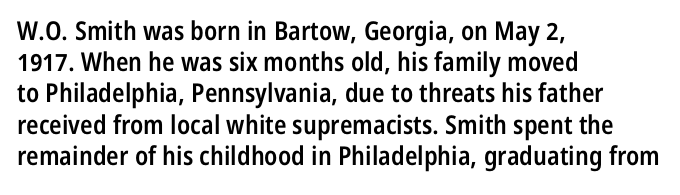
Q: Is the text bold? A: Semi-bold.
Q: Is the text italic (slanted)? A: No, it is upright.
Q: Is the text underlined? A: No.
Q: How is the paragraph aligned? A: Left-aligned.
Q: Is the spacing between letters normal or unusually wide? A: Normal.
